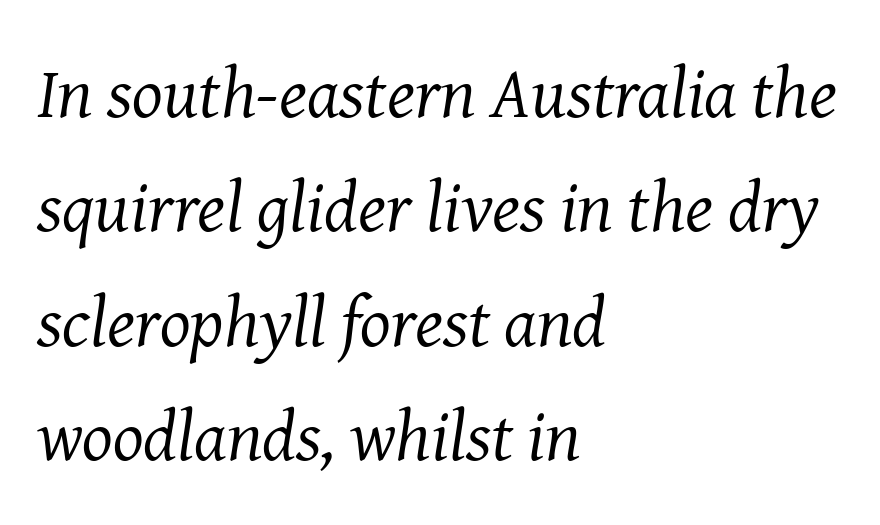
Q: Is the text bold? A: No.
Q: Is the text italic (slanted)? A: Yes, it leans right by about 8 degrees.
Q: Is the typeface a serif or a sans-serif typeface? A: Serif.
Q: Is the text underlined? A: No.
Q: How is the paragraph aligned? A: Left-aligned.
Q: Is the spacing between letters normal or unusually wide? A: Normal.
Q: Is the spacing between lines tight, normal or loose? A: Normal.
Q: Width (condensed, normal, or wide)? A: Normal.
Q: Stroke contrast? A: Medium.
Q: x-height? A: Medium.
Q: Monospaced? A: No.
